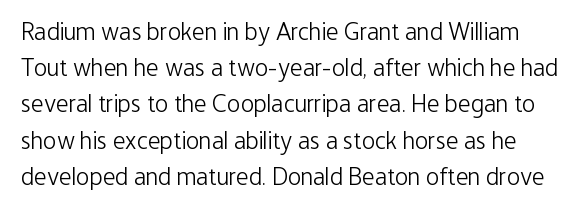
Vertical spacing — default. Weight: not bold — regular or lighter. Posture: vertical. Letter spacing: default. The zone under the glyphs is completely vacant.
